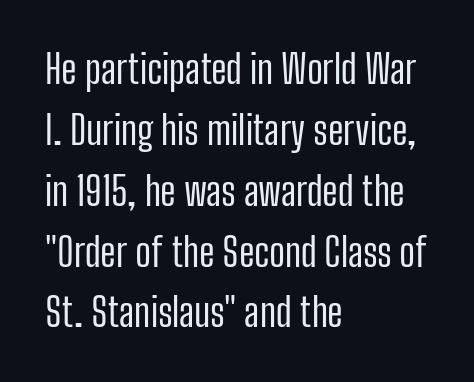
The rendering uses natural spacing where letterforms have individual widths. The compositor pushed each line to the left boundary. The strokes carry an ordinary text weight at most. Decoration check: the copy has no underline. Typographically, this falls in the sans-serif category.
